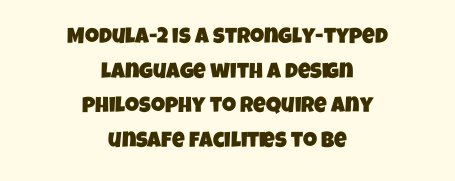
{"underline": "no", "align": "center", "line_spacing": "normal", "line_spacing_ratio": 1.57, "letter_spacing": "normal", "letter_spacing_em": 0.0, "glyph_px": 22}
